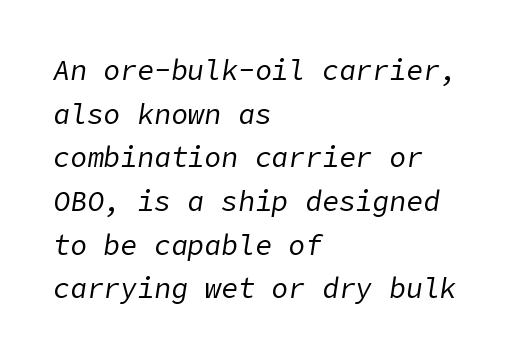
The image shows 28 px regular-weight type, italic (leaning right); set left-aligned, normal line spacing (1.56x), normal letter spacing, not underlined; low stroke contrast and a medium x-height.
